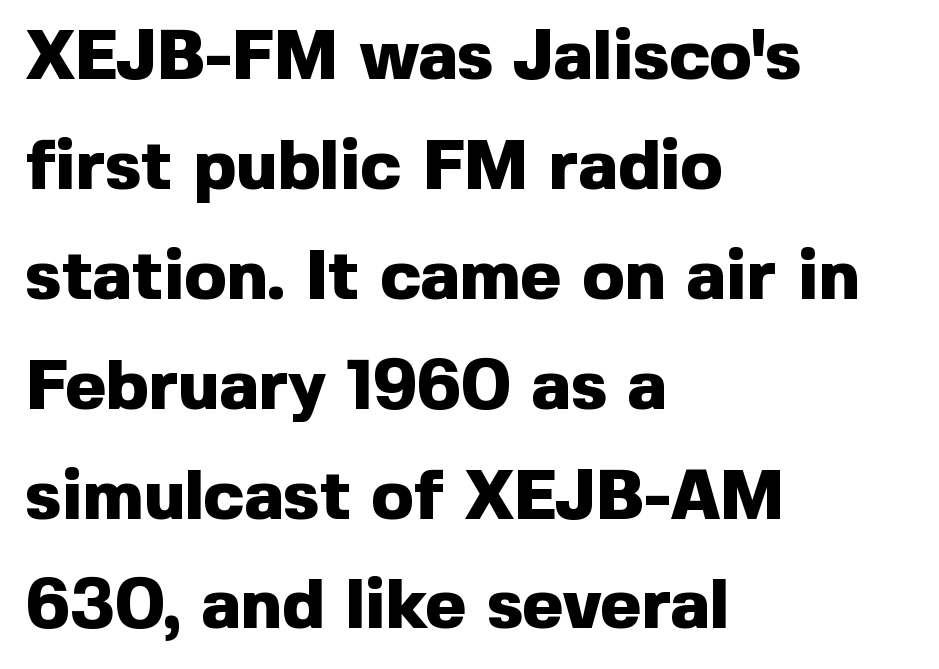
Q: Is the text bold? A: Yes.
Q: Is the text italic (slanted)? A: No, it is upright.
Q: Is the typeface a serif or a sans-serif typeface? A: Sans-serif.
Q: Is the text underlined? A: No.
Q: How is the paragraph aligned? A: Left-aligned.
Q: Is the spacing between letters normal or unusually wide? A: Normal.
Q: Is the spacing between lines tight, normal or loose? A: Normal.
Q: Width (condensed, normal, or wide)? A: Normal.
Q: x-height? A: Medium.
Q: Monospaced? A: No.
